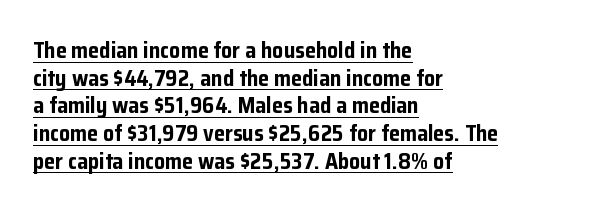
The image shows 22 px bold type, upright; set left-aligned, normal line spacing (1.26x), normal letter spacing, underlined.
